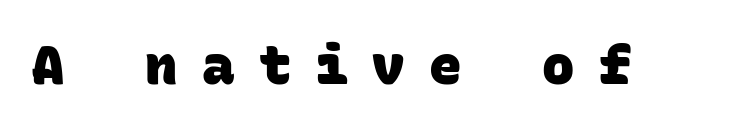
The image shows 54 px heavy sans-serif type, monospaced; set unusually wide letter spacing (+0.45 em), not underlined; low stroke contrast and a large x-height.
